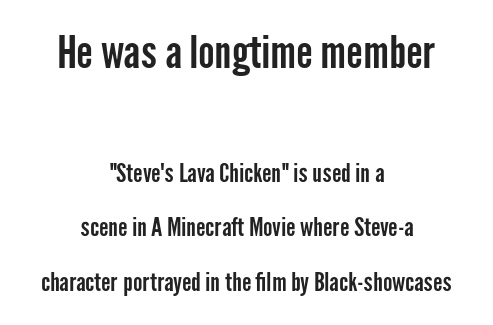
{"serif": "no", "italic": "no", "width": "condensed", "stroke_contrast": "low", "x_height": "medium", "monospaced": "no", "underline": "no", "align": "center", "line_spacing": "loose", "line_spacing_ratio": 2.19, "letter_spacing": "normal", "letter_spacing_em": 0.0, "larger_block": "first", "size_ratio": 1.76, "glyph_px": 44}
